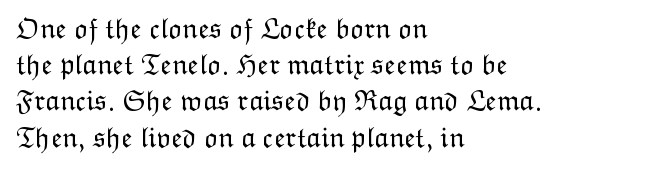
Q: Is the text bold? A: No.
Q: Is the text italic (slanted)? A: No, it is upright.
Q: Is the text underlined? A: No.
Q: How is the paragraph aligned? A: Left-aligned.
Q: Is the spacing between letters normal or unusually wide? A: Normal.
Q: Is the spacing between lines tight, normal or loose? A: Normal.
Q: Width (condensed, normal, or wide)? A: Normal.
Q: Stroke contrast? A: Low.
Q: x-height? A: Medium.
Q: Monospaced? A: No.
